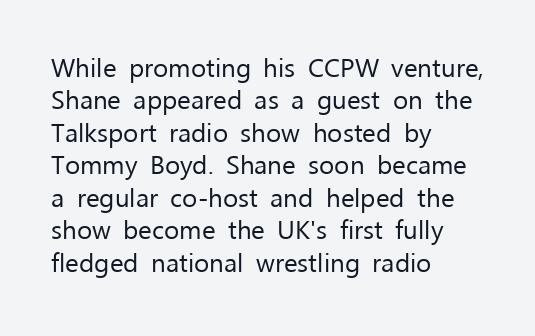
The image shows 26 px text type, upright; set left-aligned, normal line spacing (1.25x), normal letter spacing, not underlined.
